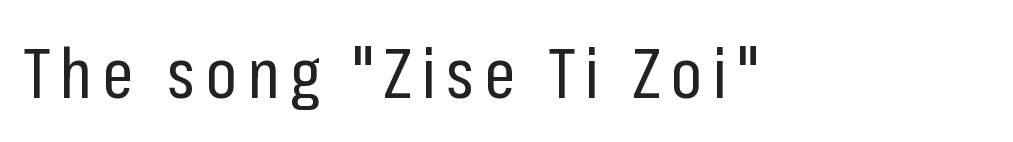
The image shows 69 px regular-weight, condensed sans-serif type, upright; set not underlined; low stroke contrast and a medium x-height.
